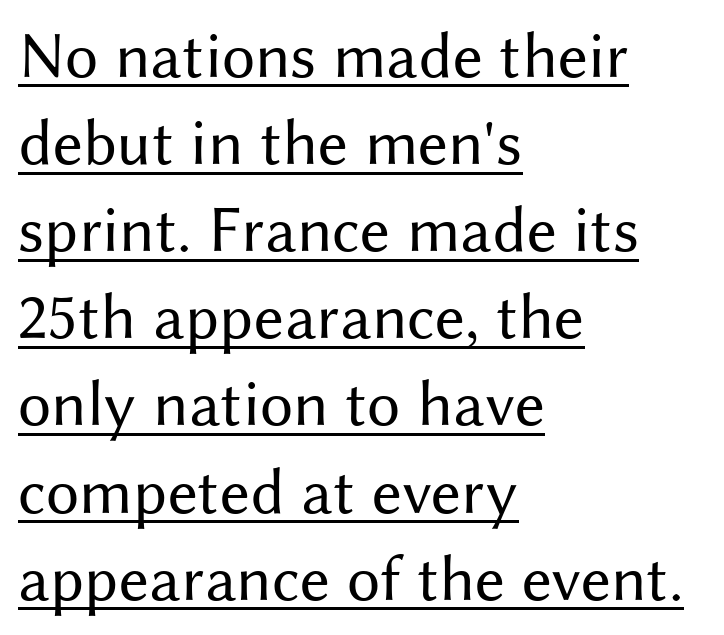
The image shows 66 px regular-weight sans-serif type, upright; set left-aligned, normal line spacing (1.32x), normal letter spacing, underlined; medium stroke contrast and a medium x-height.
